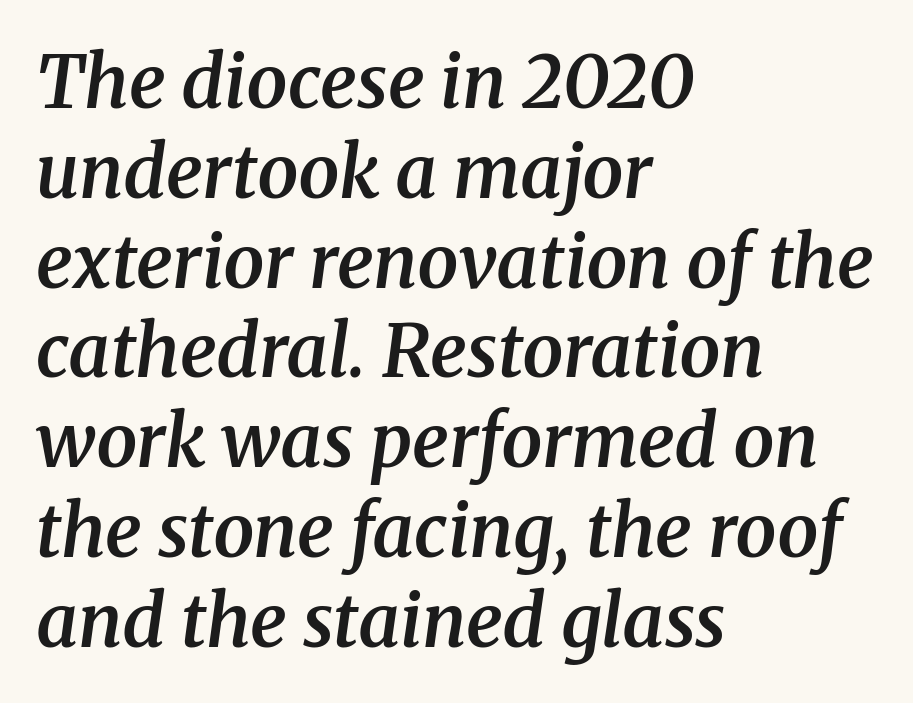
{"serif": "yes", "italic": "yes", "lean": "right", "slant_degrees": 8, "bold": "semi", "weight": "semibold", "width": "normal", "stroke_contrast": "medium", "x_height": "medium", "monospaced": "no", "underline": "no", "align": "left", "line_spacing_ratio": 1.23, "letter_spacing": "normal", "letter_spacing_em": 0.0, "glyph_px": 73}
